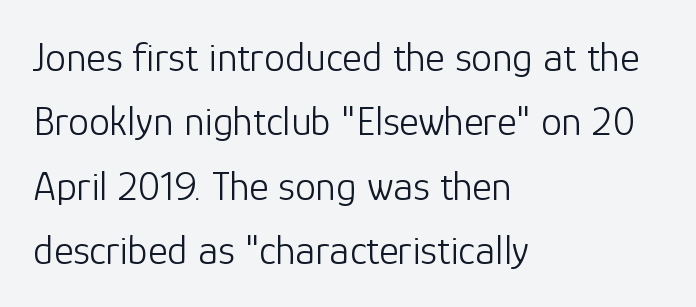
Q: Is the text bold? A: No.
Q: Is the text italic (slanted)? A: No, it is upright.
Q: Is the typeface a serif or a sans-serif typeface? A: Sans-serif.
Q: Is the text underlined? A: No.
Q: How is the paragraph aligned? A: Left-aligned.
Q: Is the spacing between letters normal or unusually wide? A: Normal.
Q: Is the spacing between lines tight, normal or loose? A: Normal.
Q: Width (condensed, normal, or wide)? A: Normal.
Q: Stroke contrast? A: Low.
Q: x-height? A: Medium.
Q: Monospaced? A: No.
